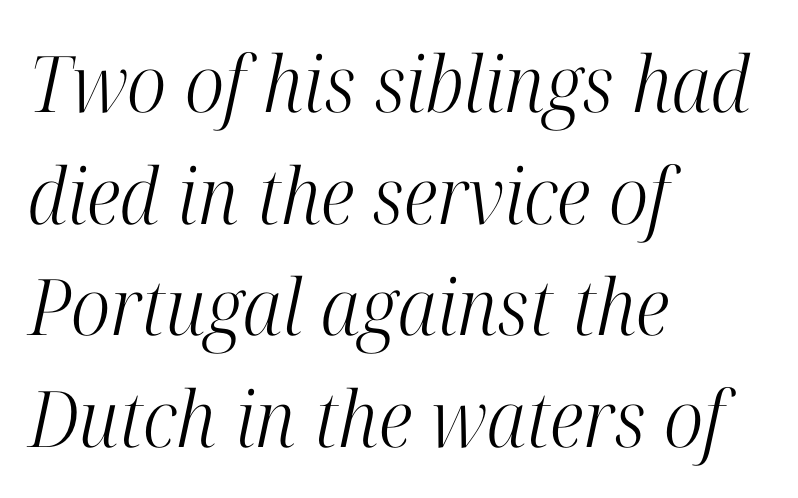
Q: Is the text bold? A: No.
Q: Is the text italic (slanted)? A: Yes, it leans right by about 12 degrees.
Q: Is the typeface a serif or a sans-serif typeface? A: Serif.
Q: Is the text underlined? A: No.
Q: How is the paragraph aligned? A: Left-aligned.
Q: Is the spacing between letters normal or unusually wide? A: Normal.
Q: Is the spacing between lines tight, normal or loose? A: Normal.
Q: Width (condensed, normal, or wide)? A: Condensed.
Q: Stroke contrast? A: High.
Q: x-height? A: Medium.
Q: Monospaced? A: No.
